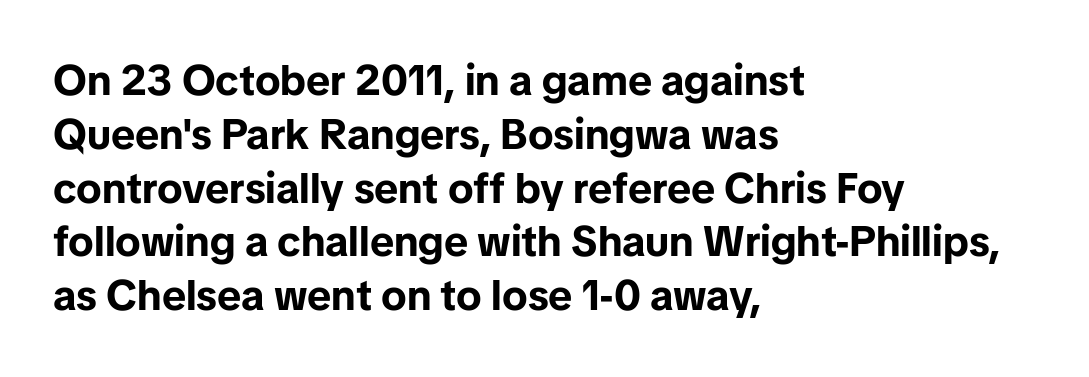
Q: Is the text bold? A: Yes.
Q: Is the text italic (slanted)? A: No, it is upright.
Q: Is the typeface a serif or a sans-serif typeface? A: Sans-serif.
Q: Is the text underlined? A: No.
Q: How is the paragraph aligned? A: Left-aligned.
Q: Is the spacing between letters normal or unusually wide? A: Normal.
Q: Is the spacing between lines tight, normal or loose? A: Normal.
Q: Width (condensed, normal, or wide)? A: Normal.
Q: Stroke contrast? A: Low.
Q: x-height? A: Medium.
Q: Monospaced? A: No.
